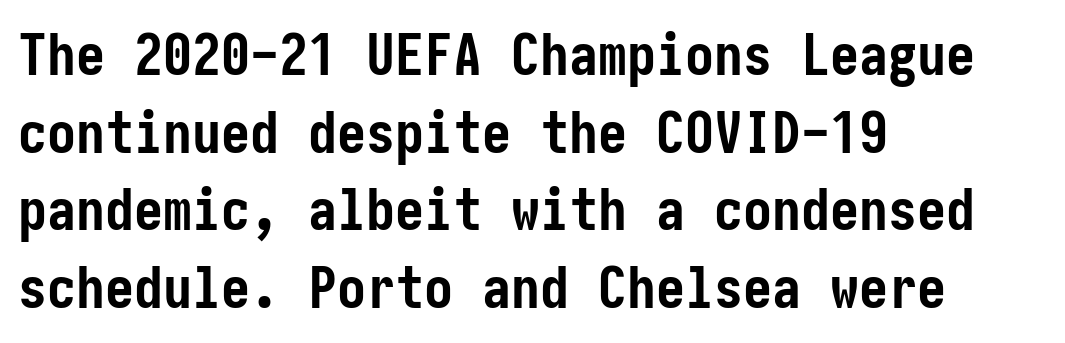
Whoever set this chose a conventional vertical rhythm. Default kerning and tracking; the words read as compact shapes. The lines in this sample share a left origin and differ only in where they stop. Does the lettering tilt? It doesn't — this is upright. Type without underlining. Check where the strokes stop: nothing finishes them off — pure sans.
